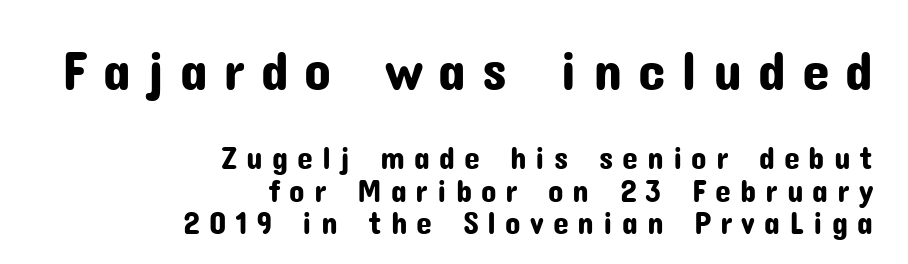
The image shows 56 px sans-serif type, upright; set right-aligned, tight line spacing (1.02x), unusually wide letter spacing (+0.28 em), not underlined; the first (top) block is 1.75x larger; low stroke contrast and a medium x-height.
